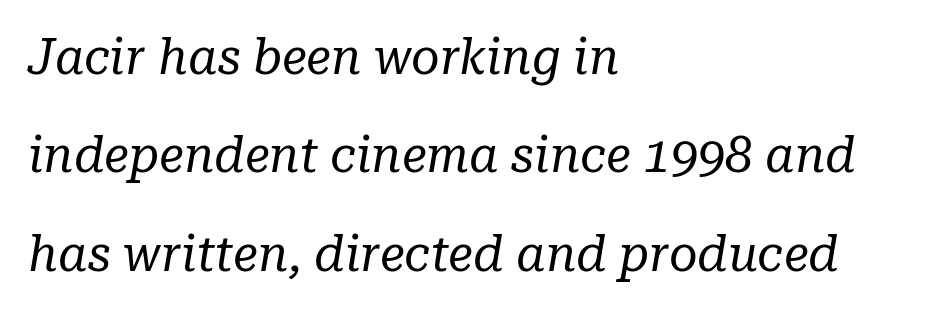
{"serif": "yes", "italic": "yes", "lean": "right", "slant_degrees": 10, "bold": "no", "weight": "regular", "width": "normal", "stroke_contrast": "low", "x_height": "medium", "monospaced": "no", "underline": "no", "align": "left", "line_spacing": "loose", "line_spacing_ratio": 2.01, "letter_spacing": "normal", "letter_spacing_em": 0.0, "glyph_px": 49}
